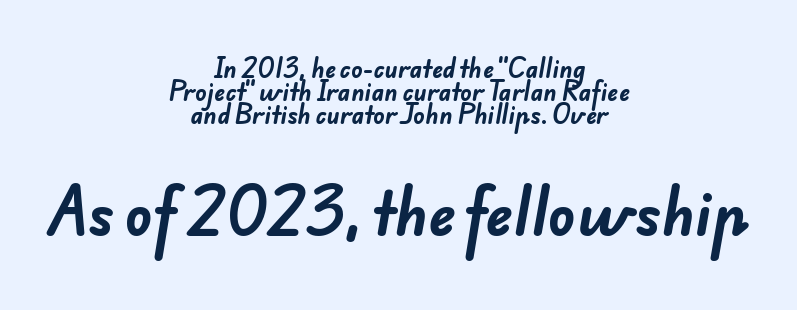
The characters look thick and weighty, a clear bold. The rendering shows plain stroke endings on the letterforms — a sans-serif design. You could barely slide anything between these rows. The line texture is even and compact thanks to regular tracking. Which of the two is more prominent by size? The second, at the bottom. Teacher's note: observe the equal gaps on both sides — that is centered alignment.
